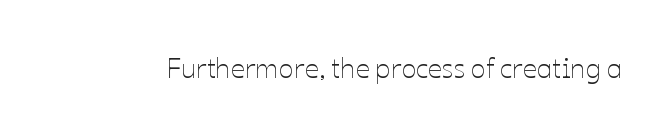
Q: Is the text bold? A: No.
Q: Is the text italic (slanted)? A: No, it is upright.
Q: Is the text underlined? A: No.
Q: Is the spacing between letters normal or unusually wide? A: Normal.
Q: Width (condensed, normal, or wide)? A: Normal.
Q: Stroke contrast? A: Low.
Q: x-height? A: Medium.
Q: Monospaced? A: No.
